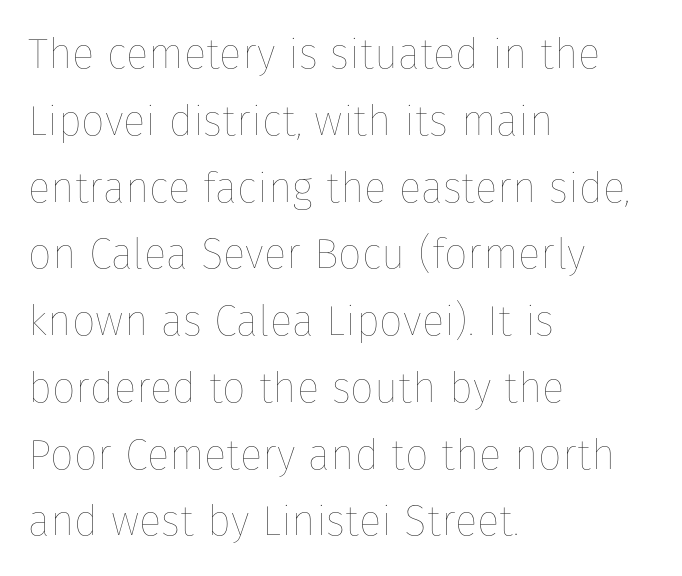
Q: Is the text bold? A: No.
Q: Is the text italic (slanted)? A: No, it is upright.
Q: Is the text underlined? A: No.
Q: How is the paragraph aligned? A: Left-aligned.
Q: Is the spacing between letters normal or unusually wide? A: Normal.
Q: Is the spacing between lines tight, normal or loose? A: Normal.
Q: Width (condensed, normal, or wide)? A: Normal.
Q: Stroke contrast? A: Low.
Q: x-height? A: Medium.
Q: Monospaced? A: No.
